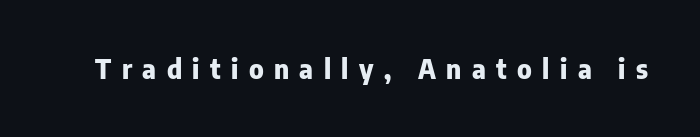
Q: Is the text bold? A: Yes.
Q: Is the text italic (slanted)? A: No, it is upright.
Q: Is the text underlined? A: No.
Q: Is the spacing between letters normal or unusually wide? A: Unusually wide.
